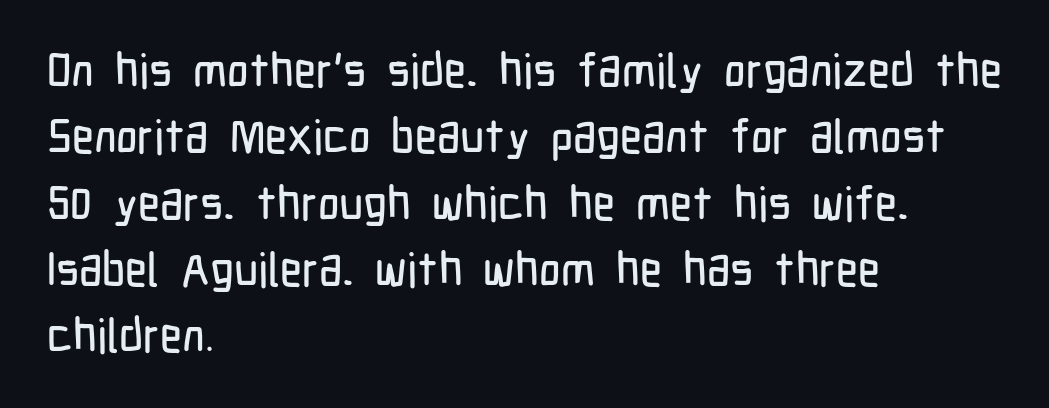
Q: Is the text italic (slanted)? A: No, it is upright.
Q: Is the typeface a serif or a sans-serif typeface? A: Sans-serif.
Q: Is the text underlined? A: No.
Q: How is the paragraph aligned? A: Left-aligned.
Q: Is the spacing between letters normal or unusually wide? A: Normal.
Q: Is the spacing between lines tight, normal or loose? A: Normal.
Q: Width (condensed, normal, or wide)? A: Condensed.
Q: Stroke contrast? A: Low.
Q: x-height? A: Medium.
Q: Monospaced? A: No.
